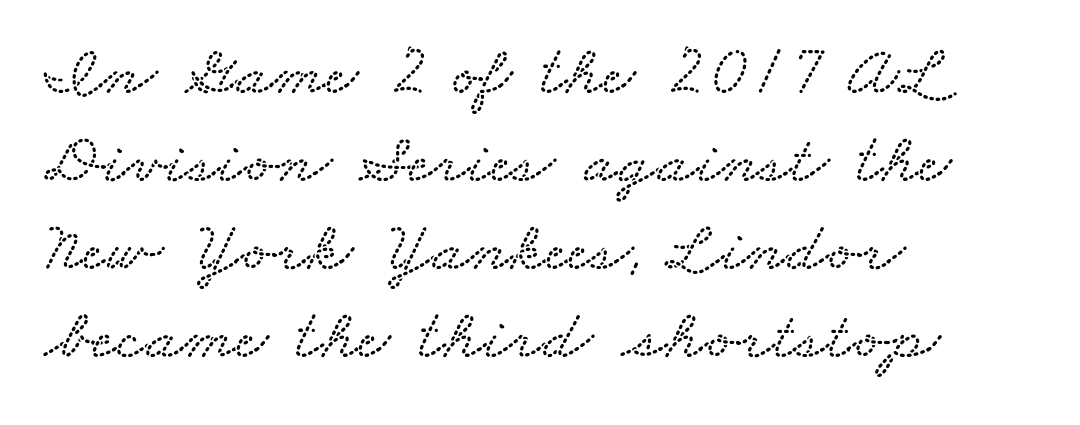
The image shows 71 px wide type; set left-aligned, line spacing 1.24x, normal letter spacing, not underlined; low stroke contrast and a small x-height.
